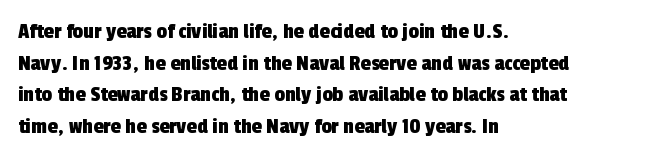
{"underline": "no", "align": "left", "line_spacing": "normal", "line_spacing_ratio": 1.38, "letter_spacing": "normal", "letter_spacing_em": 0.0, "glyph_px": 23}
